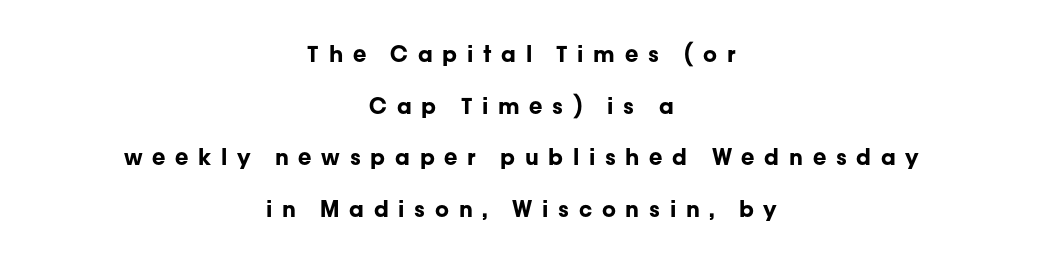
Q: Is the text bold? A: Yes.
Q: Is the text italic (slanted)? A: No, it is upright.
Q: Is the text underlined? A: No.
Q: How is the paragraph aligned? A: Centered.
Q: Is the spacing between letters normal or unusually wide? A: Unusually wide.
Q: Is the spacing between lines tight, normal or loose? A: Loose.
